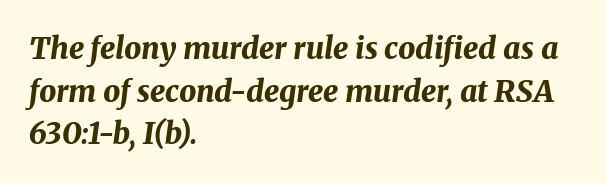
The image shows 30 px bold type, italic (leaning right); set left-aligned, normal line spacing (1.42x), normal letter spacing, not underlined; medium stroke contrast and a medium x-height.
